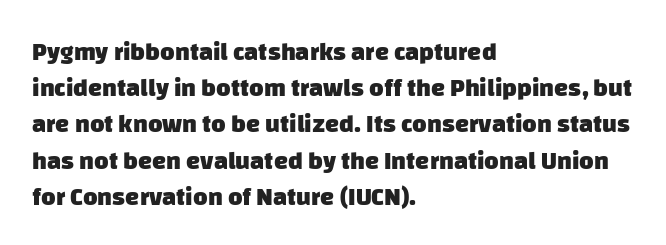
Vertically, the passage feels balanced, rows spaced as you'd expect. The line texture is even and compact thanks to regular tracking. These lines are set flush left with a ragged right edge. Quick note: underline off. Plenty of ink on the page — the face is bold.
